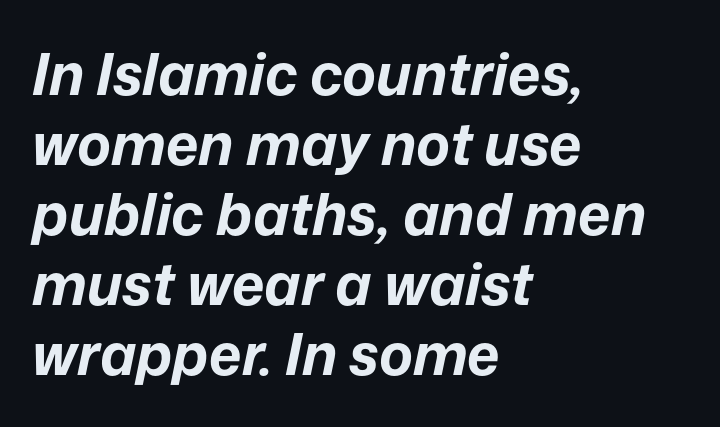
Compared with typical body copy, the letter spacing here is the same. No word sits above an underline. Think of a printed novel: that variable character pitch is what you see here. A typesetter would mark this as italic.
